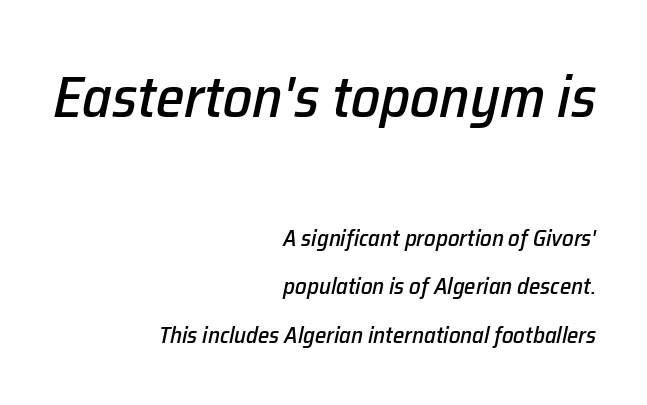
Q: Is the text italic (slanted)? A: Yes, it leans right by about 12 degrees.
Q: Is the text underlined? A: No.
Q: How is the paragraph aligned? A: Right-aligned.
Q: Is the spacing between letters normal or unusually wide? A: Normal.
Q: Is the spacing between lines tight, normal or loose? A: Loose.
Q: Which block of text is set in a larger size, the first (top) or the second (bottom)? A: The first (top) one.
Q: Width (condensed, normal, or wide)? A: Normal.
Q: Stroke contrast? A: Low.
Q: x-height? A: Medium.
Q: Monospaced? A: No.
